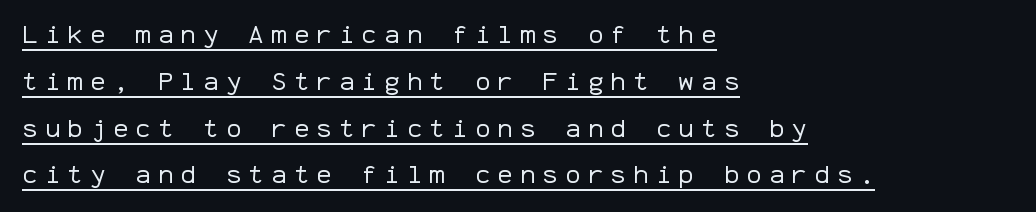
{"italic": "no", "bold": "no", "underline": "yes", "align": "left", "line_spacing_ratio": 1.8, "letter_spacing": "wide", "letter_spacing_em": 0.27, "glyph_px": 26}
